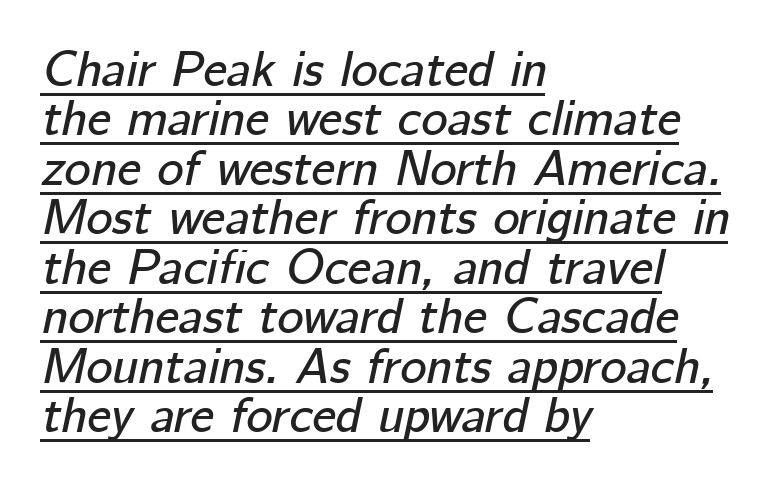
Q: Is the text italic (slanted)? A: Yes, it leans right by about 12 degrees.
Q: Is the text underlined? A: Yes.
Q: How is the paragraph aligned? A: Left-aligned.
Q: Is the spacing between letters normal or unusually wide? A: Normal.
Q: Is the spacing between lines tight, normal or loose? A: Tight.
Q: Width (condensed, normal, or wide)? A: Normal.
Q: Stroke contrast? A: Low.
Q: x-height? A: Medium.
Q: Monospaced? A: No.
